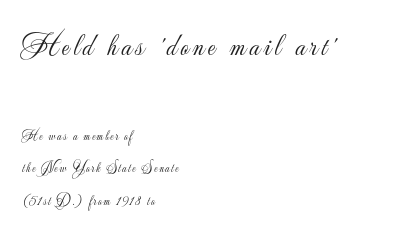
Q: Is the text bold? A: No.
Q: Is the text italic (slanted)? A: Yes.
Q: Is the typeface a serif or a sans-serif typeface? A: Sans-serif.
Q: Is the text underlined? A: No.
Q: How is the paragraph aligned? A: Left-aligned.
Q: Is the spacing between lines tight, normal or loose? A: Loose.
Q: Which block of text is set in a larger size, the first (top) or the second (bottom)? A: The first (top) one.
Q: Width (condensed, normal, or wide)? A: Normal.
Q: Stroke contrast? A: Low.
Q: x-height? A: Small.
Q: Monospaced? A: No.
